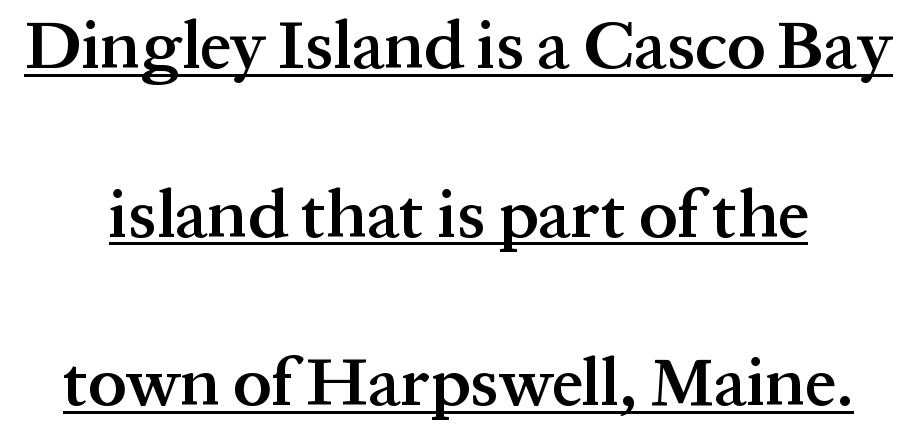
Q: Is the text bold? A: Semi-bold.
Q: Is the text italic (slanted)? A: No, it is upright.
Q: Is the typeface a serif or a sans-serif typeface? A: Serif.
Q: Is the text underlined? A: Yes.
Q: Is the spacing between letters normal or unusually wide? A: Normal.
Q: Is the spacing between lines tight, normal or loose? A: Loose.
Q: Width (condensed, normal, or wide)? A: Normal.
Q: Stroke contrast? A: Medium.
Q: x-height? A: Medium.
Q: Monospaced? A: No.
